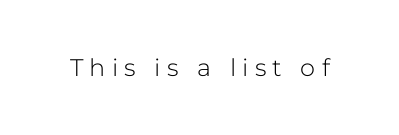
The image shows 24 px text type, upright; set unusually wide letter spacing (+0.26 em), not underlined.
